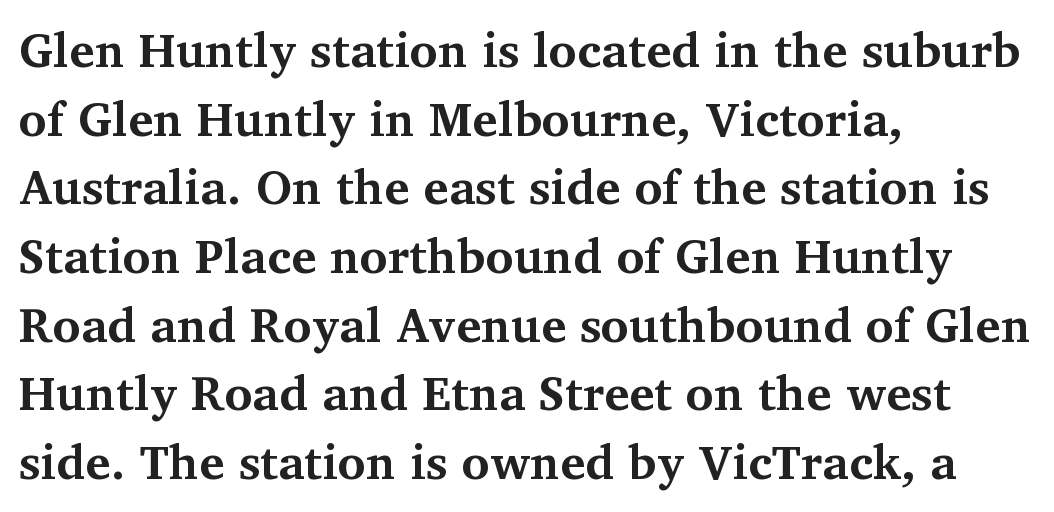
{"serif": "yes", "italic": "no", "bold": "yes", "weight": "bold", "width": "normal", "stroke_contrast": "medium", "x_height": "medium", "monospaced": "no", "underline": "no", "align": "left", "line_spacing": "normal", "line_spacing_ratio": 1.43, "letter_spacing": "normal", "letter_spacing_em": 0.0, "glyph_px": 48}
